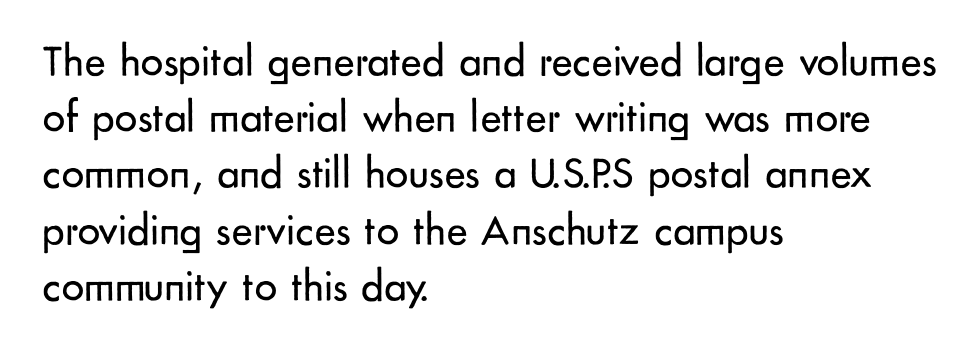
{"serif": "no", "italic": "no", "bold": "no", "weight": "regular", "width": "normal", "stroke_contrast": "low", "x_height": "small", "monospaced": "no", "underline": "no", "align": "left", "line_spacing": "normal", "line_spacing_ratio": 1.25, "letter_spacing": "normal", "letter_spacing_em": 0.0, "glyph_px": 45}
